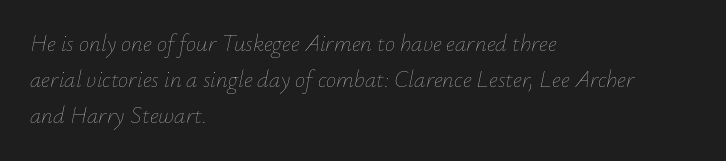
Q: Is the text bold? A: No.
Q: Is the text italic (slanted)? A: Yes, it leans right by about 12 degrees.
Q: Is the text underlined? A: No.
Q: How is the paragraph aligned? A: Left-aligned.
Q: Is the spacing between letters normal or unusually wide? A: Normal.
Q: Is the spacing between lines tight, normal or loose? A: Normal.
